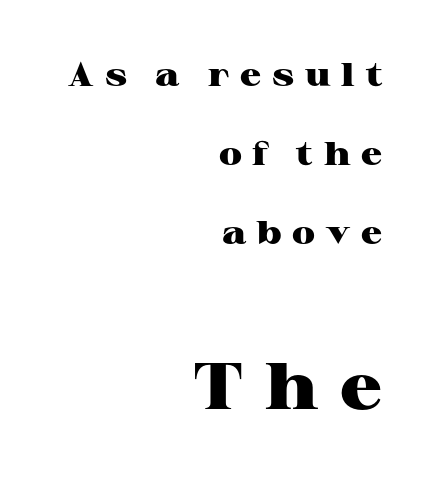
Q: Is the text bold? A: Yes.
Q: Is the text italic (slanted)? A: No, it is upright.
Q: Is the typeface a serif or a sans-serif typeface? A: Serif.
Q: Is the text underlined? A: No.
Q: How is the paragraph aligned? A: Right-aligned.
Q: Is the spacing between letters normal or unusually wide? A: Unusually wide.
Q: Is the spacing between lines tight, normal or loose? A: Loose.
Q: Which block of text is set in a larger size, the first (top) or the second (bottom)? A: The second (bottom) one.
Q: Width (condensed, normal, or wide)? A: Wide.
Q: Stroke contrast? A: High.
Q: x-height? A: Medium.
Q: Monospaced? A: No.
